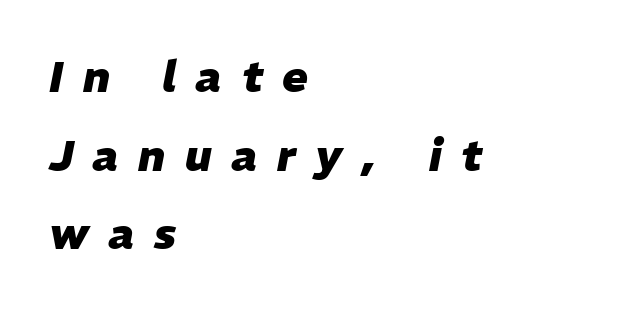
{"italic": "yes", "lean": "right", "slant_degrees": 11, "bold": "yes", "weight": "heavy", "width": "normal", "stroke_contrast": "low", "x_height": "medium", "monospaced": "no", "underline": "no", "align": "left", "line_spacing_ratio": 1.83, "letter_spacing": "wide", "letter_spacing_em": 0.46, "glyph_px": 43}
